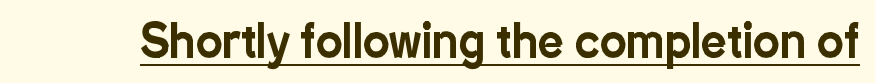
This rendering employs a face without finishing strokes, i.e., a sans-serif. Looks like regular typesetting: each glyph gets only the width it needs. Style check: upright. The line texture is even and compact thanks to regular tracking.
